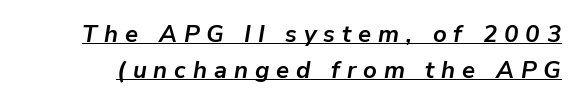
{"italic": "yes", "lean": "right", "slant_degrees": 9, "bold": "yes", "underline": "yes", "line_spacing": "normal", "line_spacing_ratio": 1.51, "letter_spacing": "wide", "letter_spacing_em": 0.29, "glyph_px": 24}
